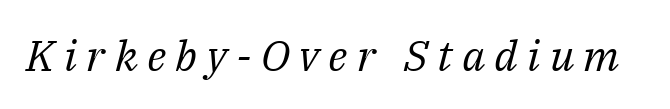
Emphasis-style slanted type is in use. Note the varied advance widths — an 'i' is clearly narrower than an 'm'. Spacing between characters has been opened up far beyond the box default. This is serif lettering, the kind often seen in printed books.
